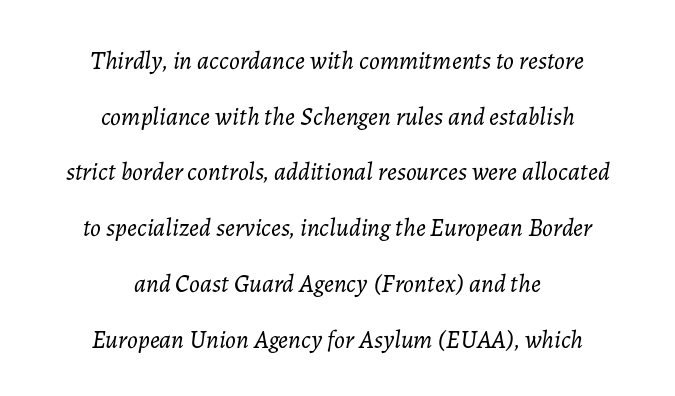
{"italic": "yes", "lean": "right", "slant_degrees": 7, "bold": "no", "underline": "no", "align": "center", "line_spacing": "loose", "line_spacing_ratio": 2.23, "letter_spacing": "normal", "letter_spacing_em": 0.0, "glyph_px": 25}
